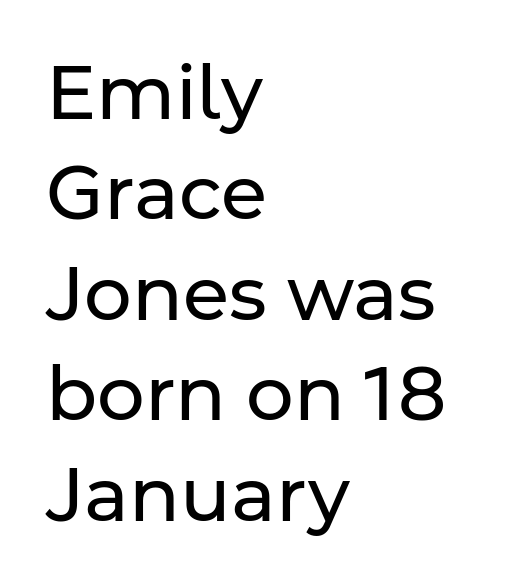
Underline: absent. No chunkiness to these letters — they're not bold. Nope, not italic — everything's standing straight. Nobody touched the tracking dial on this one.
